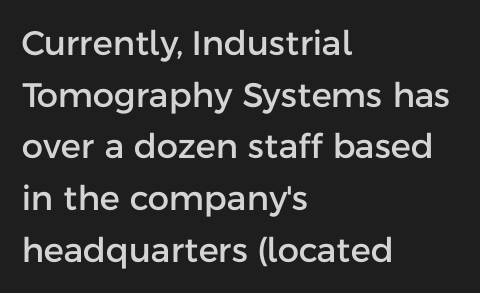
The image shows 34 px sans-serif type, upright; set left-aligned, normal line spacing (1.52x), normal letter spacing, not underlined; low stroke contrast and a medium x-height.
